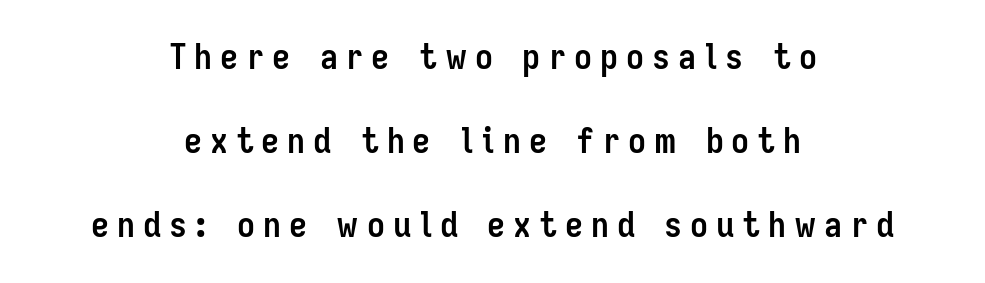
Q: Is the text bold? A: Yes.
Q: Is the text italic (slanted)? A: No, it is upright.
Q: Is the typeface a serif or a sans-serif typeface? A: Sans-serif.
Q: Is the text underlined? A: No.
Q: How is the paragraph aligned? A: Centered.
Q: Is the spacing between letters normal or unusually wide? A: Unusually wide.
Q: Is the spacing between lines tight, normal or loose? A: Loose.
Q: Width (condensed, normal, or wide)? A: Condensed.
Q: Stroke contrast? A: Low.
Q: x-height? A: Medium.
Q: Monospaced? A: No.
